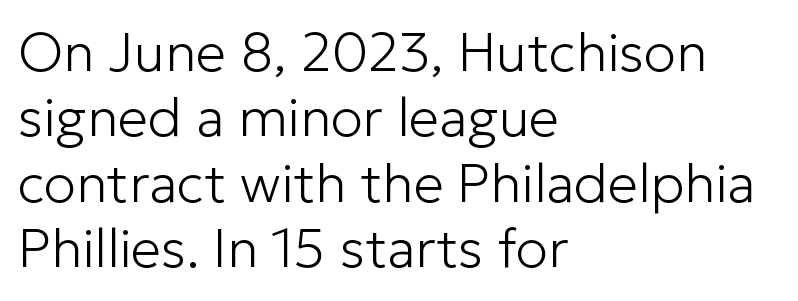
The passage shown is typed in a proportional face where columns would drift. The typography opts for an upright posture over an oblique one. The space beneath each line is pristine and unruled. Here the glyphs are tracked normally, forming tight word shapes.
